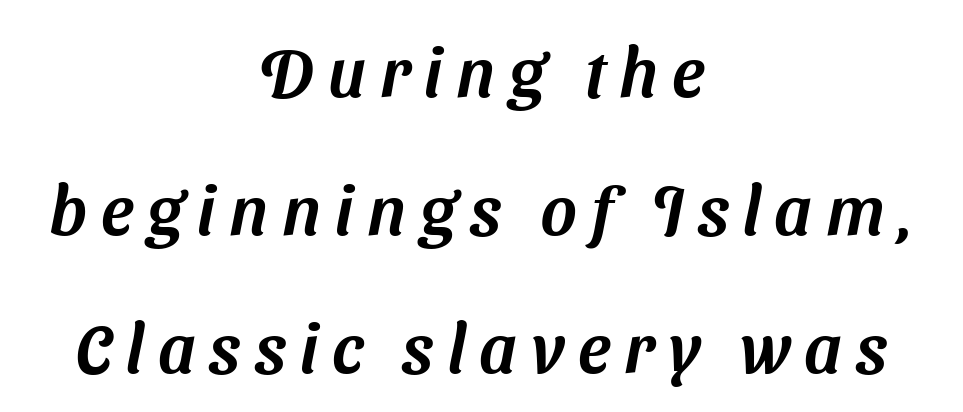
Bare-footed words on every line. The letterforms stand isolated, each surrounded by extra space. Horizontal bands of white between lines are thick stripes. The letters advance in unequal steps, a hallmark of proportional type.
